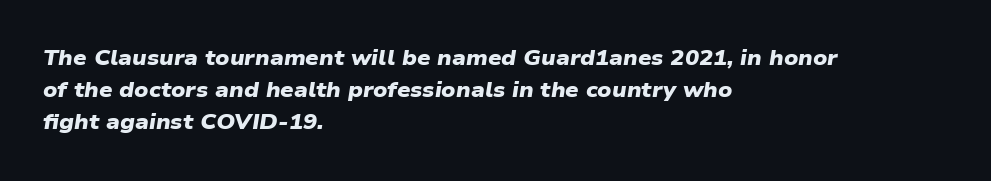
{"bold": "yes", "underline": "no", "align": "left", "line_spacing": "normal", "line_spacing_ratio": 1.53, "letter_spacing": "normal", "letter_spacing_em": 0.0, "glyph_px": 21}
